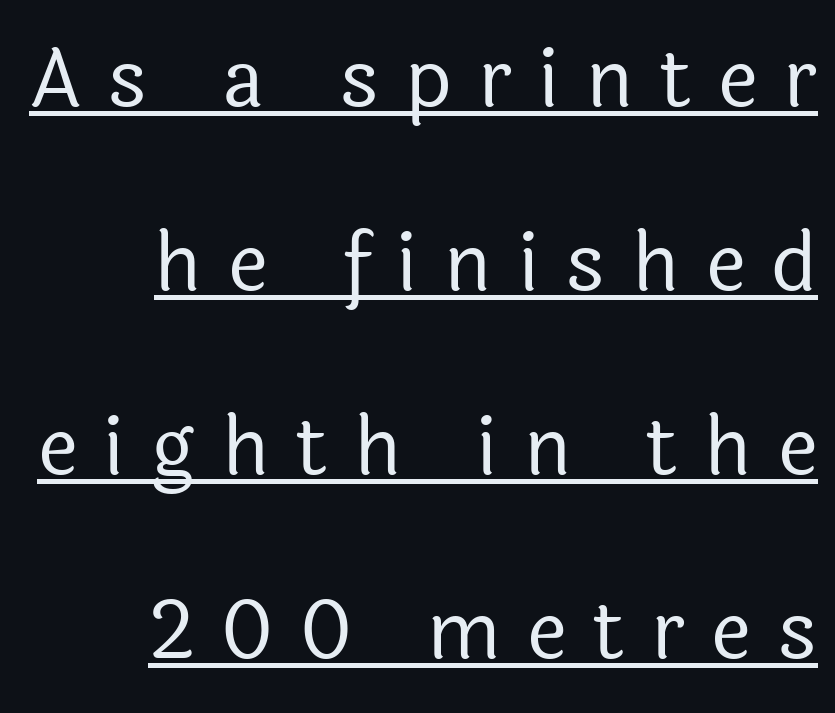
Q: Is the text bold? A: No.
Q: Is the text italic (slanted)? A: No, it is upright.
Q: Is the typeface a serif or a sans-serif typeface? A: Sans-serif.
Q: Is the text underlined? A: Yes.
Q: How is the paragraph aligned? A: Right-aligned.
Q: Is the spacing between letters normal or unusually wide? A: Unusually wide.
Q: Is the spacing between lines tight, normal or loose? A: Loose.
Q: Width (condensed, normal, or wide)? A: Normal.
Q: x-height? A: Medium.
Q: Monospaced? A: No.
